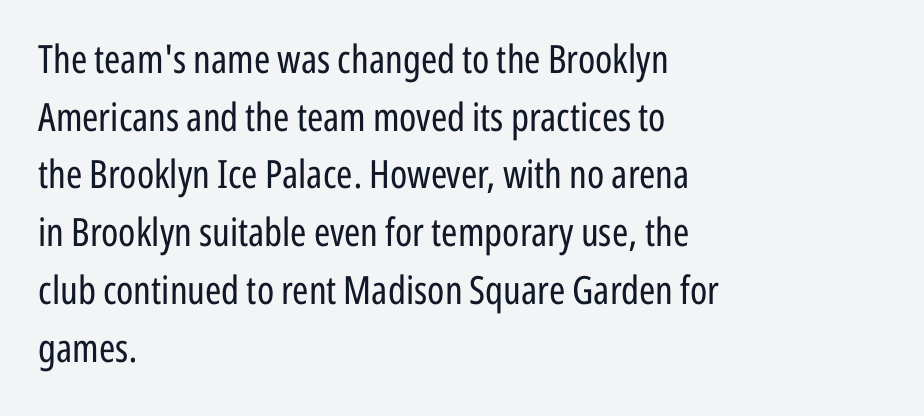
{"serif": "no", "italic": "no", "bold": "no", "weight": "regular", "width": "condensed", "stroke_contrast": "low", "x_height": "medium", "monospaced": "no", "underline": "no", "align": "left", "line_spacing": "normal", "line_spacing_ratio": 1.48, "letter_spacing": "normal", "letter_spacing_em": 0.0, "glyph_px": 39}
